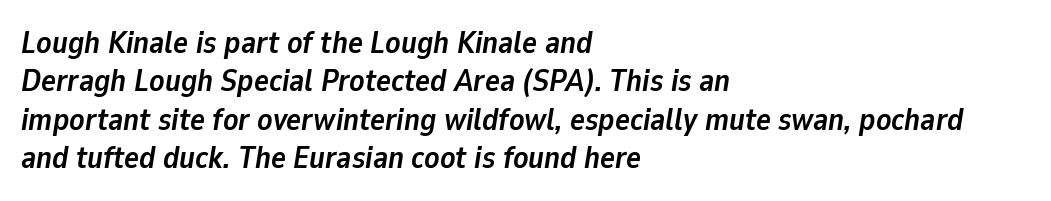
Summary of weight: heavy, a full bold. All the whitespace from short lines collects on the right. Each word holds together tightly as a unit, with standard inter-letter gaps. It's the slanting kind of type.
